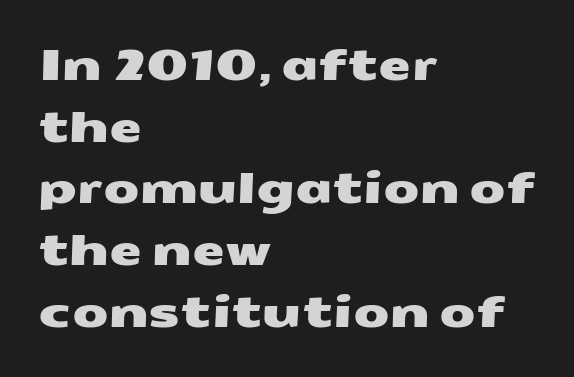
Q: Is the typeface a serif or a sans-serif typeface? A: Sans-serif.
Q: Is the text underlined? A: No.
Q: How is the paragraph aligned? A: Left-aligned.
Q: Is the spacing between letters normal or unusually wide? A: Normal.
Q: Is the spacing between lines tight, normal or loose? A: Normal.
Q: Width (condensed, normal, or wide)? A: Wide.
Q: Stroke contrast? A: Medium.
Q: x-height? A: Medium.
Q: Monospaced? A: No.
